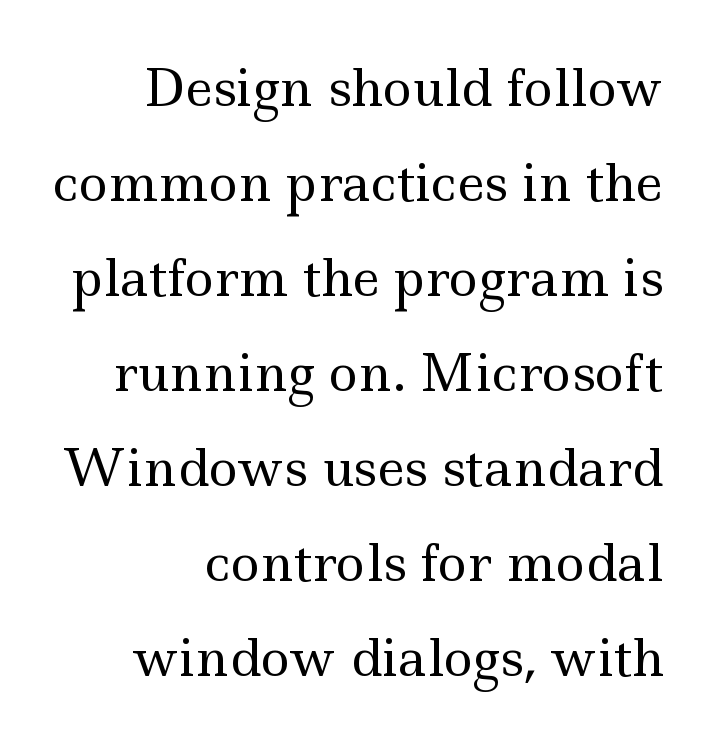
{"serif": "yes", "italic": "no", "bold": "no", "weight": "regular", "width": "wide", "x_height": "small", "monospaced": "no", "underline": "no", "align": "right", "line_spacing": "loose", "line_spacing_ratio": 1.9, "letter_spacing": "normal", "letter_spacing_em": 0.0, "glyph_px": 50}
